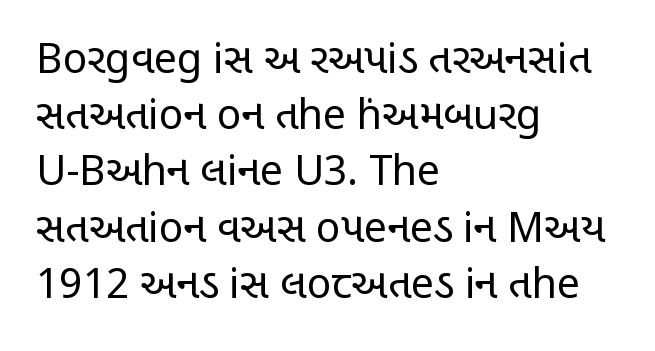
Ascenders rise straight up at ninety degrees. Visually the block forms a straight wall on the left and a jagged coastline on the right. This is not heavy type; no bold has been used. Descender tails drop into unmarked territory.
